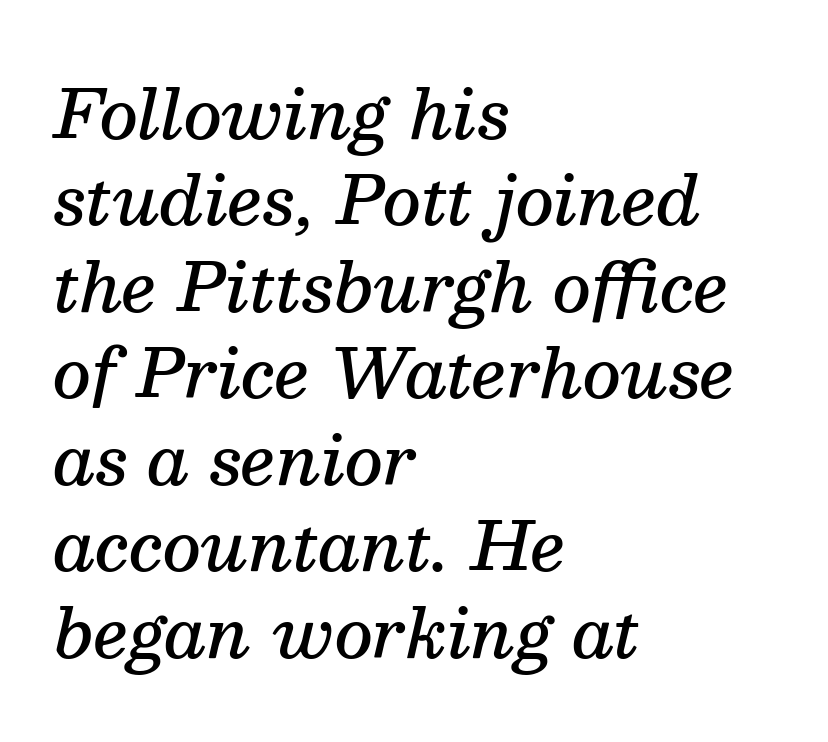
Q: Is the text bold? A: Semi-bold.
Q: Is the text italic (slanted)? A: Yes, it leans right by about 13 degrees.
Q: Is the typeface a serif or a sans-serif typeface? A: Serif.
Q: Is the text underlined? A: No.
Q: How is the paragraph aligned? A: Left-aligned.
Q: Is the spacing between letters normal or unusually wide? A: Normal.
Q: Is the spacing between lines tight, normal or loose? A: Normal.
Q: Width (condensed, normal, or wide)? A: Normal.
Q: Stroke contrast? A: Medium.
Q: x-height? A: Medium.
Q: Monospaced? A: No.
